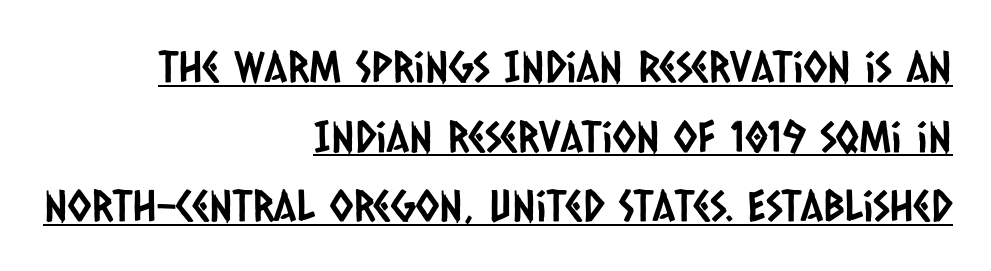
The sample's only ornament is a line tracing under the words. This rendering uses right alignment, leaving the left contour irregular. Note the varied advance widths — an 'i' is clearly narrower than an 'm'. The line-height multiplier appears to be the usual default. I'd call this a sans setting — the letters go barefoot. The line texture is even and compact thanks to regular tracking.
